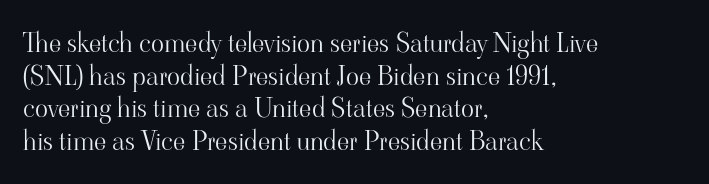
{"italic": "no", "bold": "no", "underline": "no", "align": "left", "line_spacing_ratio": 1.21, "letter_spacing": "normal", "letter_spacing_em": 0.0, "glyph_px": 27}
